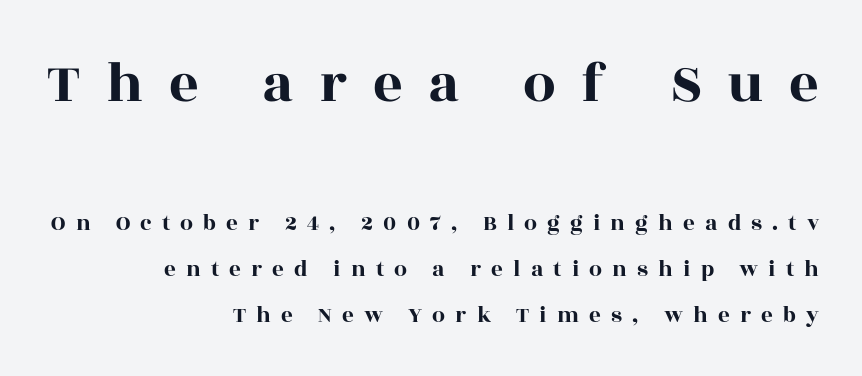
The emphasis by scale lands on block number one, above. This sample uses expanded letter spacing, leaving extra air between glyphs. The leading is generous, giving the passage an open texture. The passage is arranged like a letterhead date or caption credit — flush right. The passage shown is typed in a proportional face where columns would drift.
